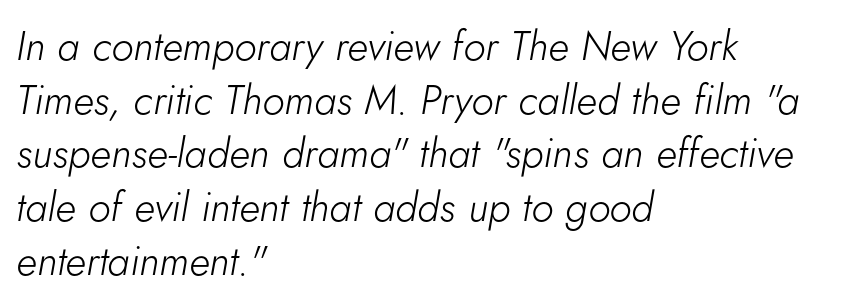
The image shows 41 px light type, italic (leaning right); set left-aligned, normal line spacing (1.31x), normal letter spacing, not underlined; low stroke contrast and a small x-height.
